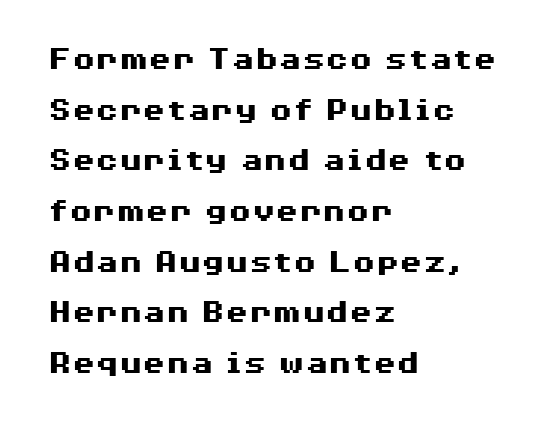
{"serif": "no", "italic": "no", "bold": "yes", "weight": "heavy", "width": "wide", "stroke_contrast": "medium", "x_height": "medium", "monospaced": "no", "underline": "no", "align": "left", "line_spacing": "normal", "line_spacing_ratio": 1.49, "letter_spacing": "normal", "letter_spacing_em": 0.0, "glyph_px": 34}
